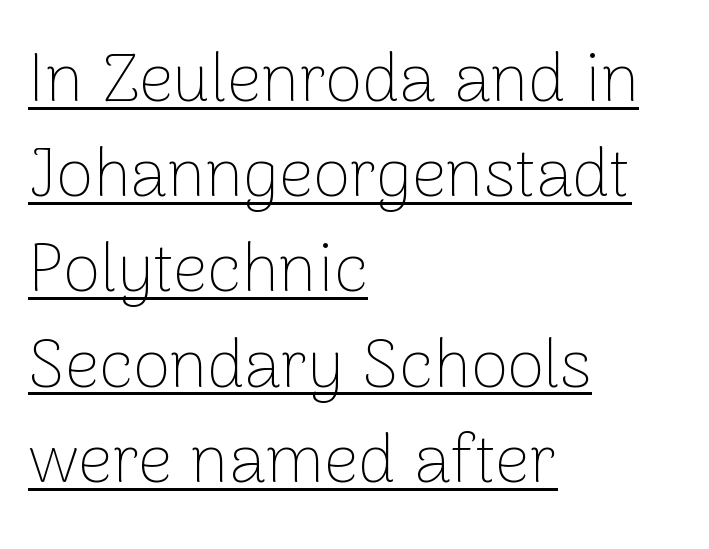
The image shows 68 px thin sans-serif type, upright; set left-aligned, normal line spacing (1.4x), normal letter spacing, underlined; low stroke contrast and a medium x-height.
